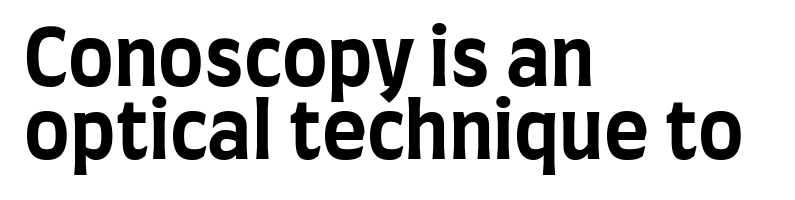
The image shows 77 px bold, condensed sans-serif type, upright; set left-aligned, tight line spacing (0.95x), normal letter spacing, not underlined; low stroke contrast and a large x-height.
